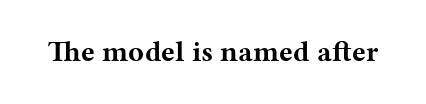
Ascenders rise straight up at ninety degrees. In terms of letterspacing, this is plain default setting. The font family rendered here belongs to the serif group. Its strokes are broad and dark, the hallmark of bold type. Underlining? Definitely not there. Think of a printed novel: that variable character pitch is what you see here.
